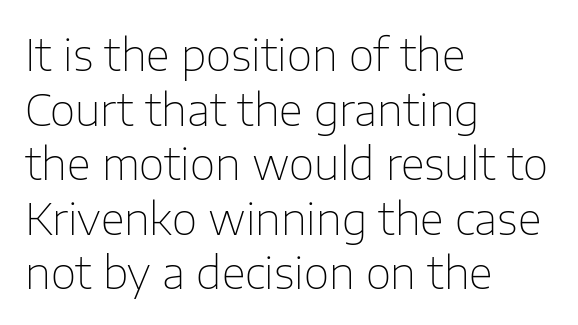
Q: Is the text bold? A: No.
Q: Is the text italic (slanted)? A: No, it is upright.
Q: Is the typeface a serif or a sans-serif typeface? A: Sans-serif.
Q: Is the text underlined? A: No.
Q: How is the paragraph aligned? A: Left-aligned.
Q: Is the spacing between letters normal or unusually wide? A: Normal.
Q: Width (condensed, normal, or wide)? A: Normal.
Q: Stroke contrast? A: Low.
Q: x-height? A: Medium.
Q: Monospaced? A: No.
